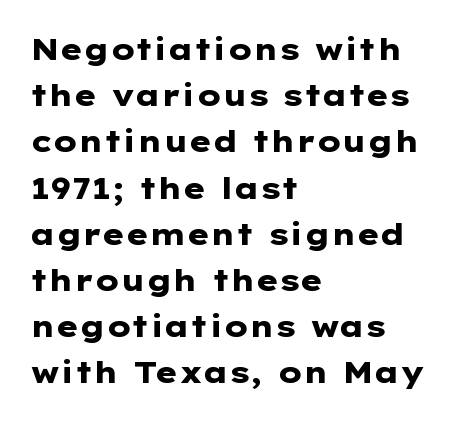
The image shows 30 px heavy, wide sans-serif type, upright; set left-aligned, normal line spacing (1.54x), normal letter spacing, not underlined; low stroke contrast and a medium x-height.
